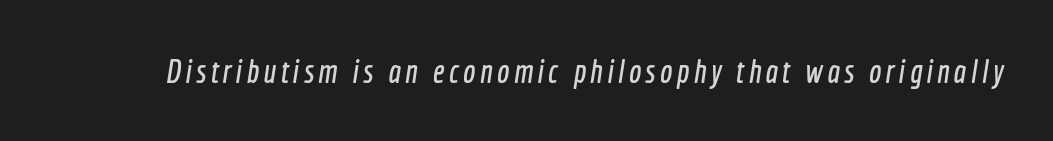
Proportional: the letters do not fall into vertical columns. The specimen omits any rule beneath the text block's lines. The type family on display is of the sans-serif kind.
